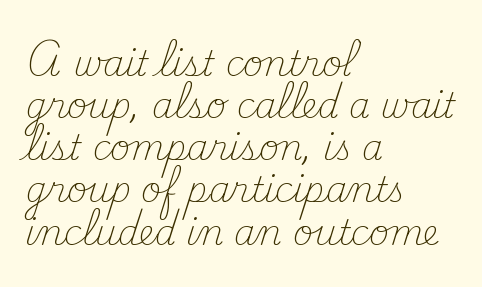
{"serif": "yes", "bold": "no", "weight": "light", "width": "normal", "stroke_contrast": "medium", "x_height": "small", "monospaced": "no", "underline": "no", "align": "left", "line_spacing_ratio": 1.24, "letter_spacing": "normal", "letter_spacing_em": 0.0, "glyph_px": 34}
